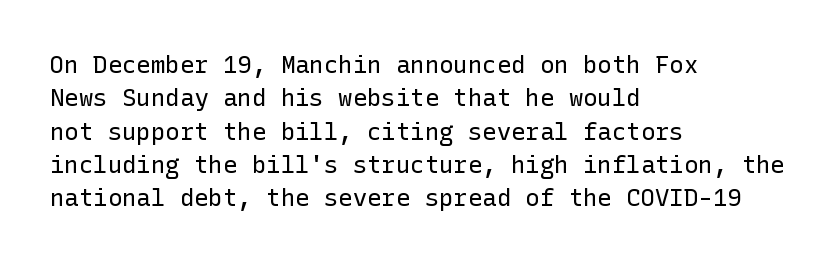
Q: Is the text bold? A: No.
Q: Is the text italic (slanted)? A: No, it is upright.
Q: Is the text underlined? A: No.
Q: How is the paragraph aligned? A: Left-aligned.
Q: Is the spacing between letters normal or unusually wide? A: Normal.
Q: Is the spacing between lines tight, normal or loose? A: Normal.
